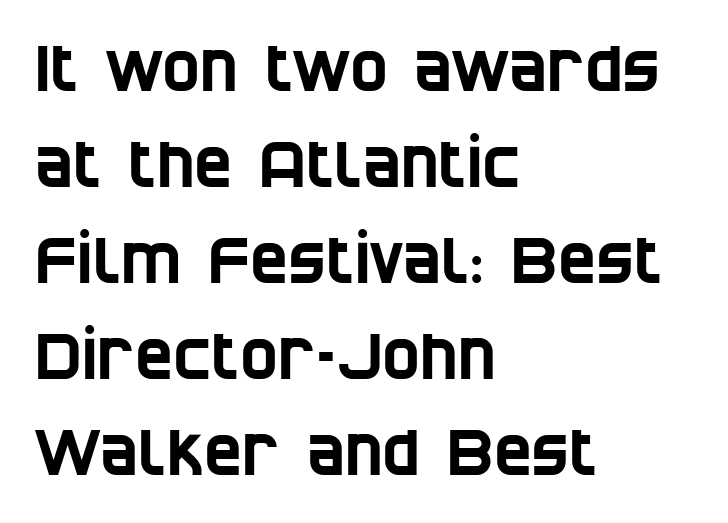
Descender tails drop into unmarked territory. Characters follow at the spacing the type designer built in. Is this a fixed-width face? No — the glyphs have proportional, varying widths. Is there much room between lines? A standard amount, neither cramped nor airy. Teacher's note: observe the even left margin — that is flush-left alignment.
